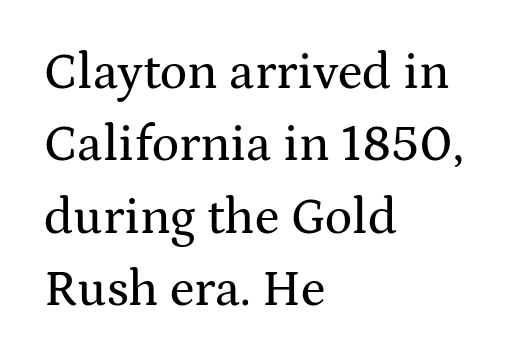
The image shows 51 px wide serif type, upright; set left-aligned, normal line spacing (1.42x), normal letter spacing, not underlined; medium stroke contrast and a medium x-height.
